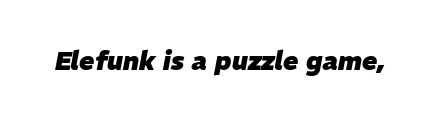
These words are printed bold, with thick strokes throughout. The letterforms sit shoulder to shoulder at normal distance. Style check: oblique. The words here are not underlined.
